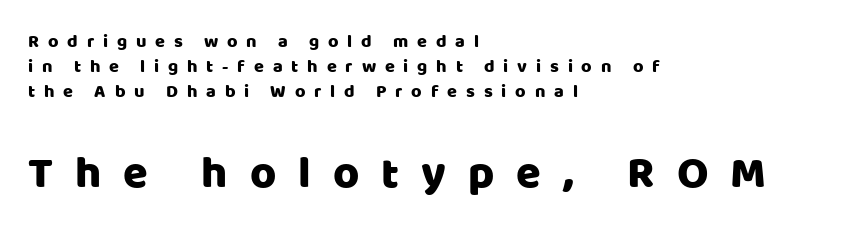
The image shows 45 px sans-serif type, upright; set left-aligned, normal line spacing (1.38x), unusually wide letter spacing (+0.49 em), not underlined; the second (bottom) block is 2.5x larger; low stroke contrast and a large x-height.
